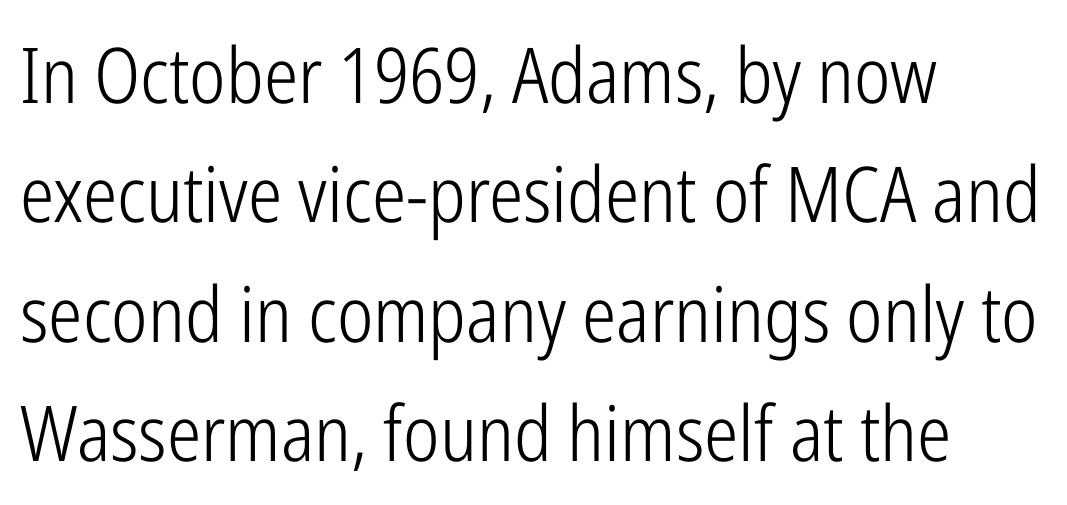
The lines sit at an ordinary, default distance from one another. Grotesque or geometric, the face here clearly has no serifs. Letters rest on an invisible, unmarked baseline. Words appear dense and cohesive because spacing is normal. A light-to-regular cut is what we see here. The specimen reads as upright at a glance.
